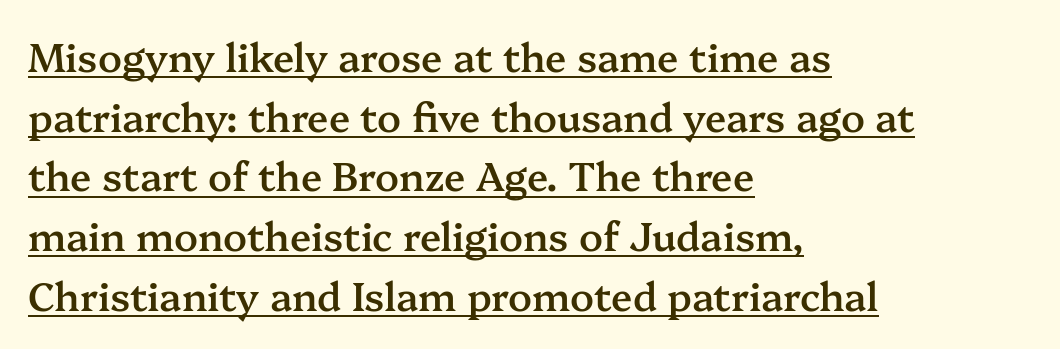
To sum up the face: it has serifs. Between one letter and the next there's only the usual sliver of space. Regarding leading, the lines here are spaced in the standard way. Unlike italic type, these characters show no tilt at all.
